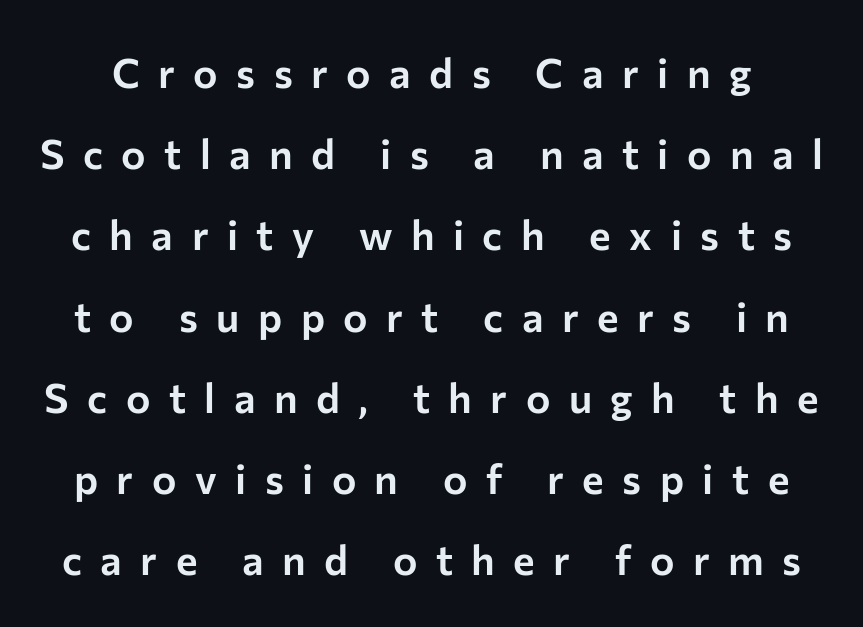
Q: Is the text italic (slanted)? A: No, it is upright.
Q: Is the typeface a serif or a sans-serif typeface? A: Sans-serif.
Q: Is the text underlined? A: No.
Q: Is the spacing between letters normal or unusually wide? A: Unusually wide.
Q: Is the spacing between lines tight, normal or loose? A: Loose.
Q: Width (condensed, normal, or wide)? A: Normal.
Q: Stroke contrast? A: Low.
Q: x-height? A: Medium.
Q: Monospaced? A: No.
